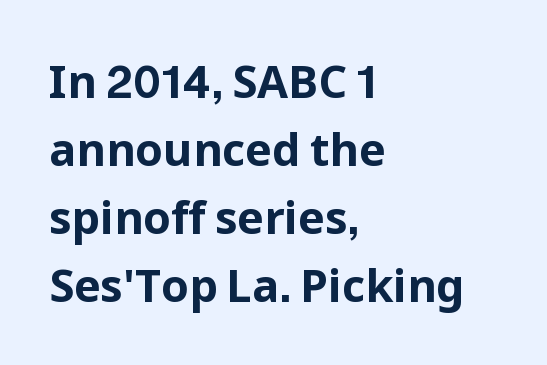
The image shows 45 px bold sans-serif type, upright; set left-aligned, normal line spacing (1.51x), normal letter spacing, not underlined; low stroke contrast and a medium x-height.
